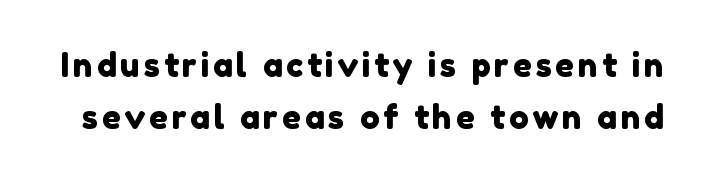
The image shows 33 px sans-serif type; set normal line spacing (1.59x), not underlined; a medium x-height.
